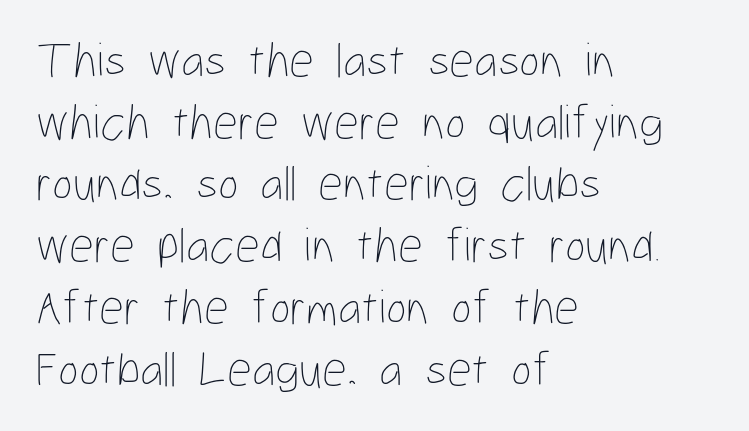
Q: Is the text bold? A: No.
Q: Is the text italic (slanted)? A: No, it is upright.
Q: Is the text underlined? A: No.
Q: How is the paragraph aligned? A: Left-aligned.
Q: Is the spacing between letters normal or unusually wide? A: Normal.
Q: Is the spacing between lines tight, normal or loose? A: Normal.
Q: Width (condensed, normal, or wide)? A: Condensed.
Q: Stroke contrast? A: Low.
Q: x-height? A: Medium.
Q: Monospaced? A: No.
